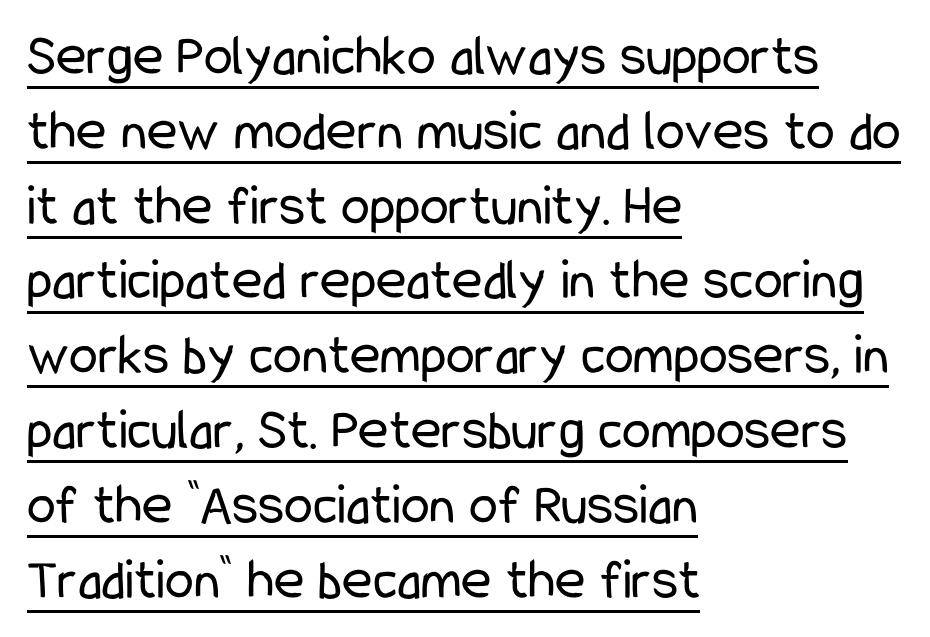
The image shows 58 px regular-weight, condensed sans-serif type, upright; set left-aligned, normal line spacing (1.29x), normal letter spacing, underlined; low stroke contrast and a medium x-height.
